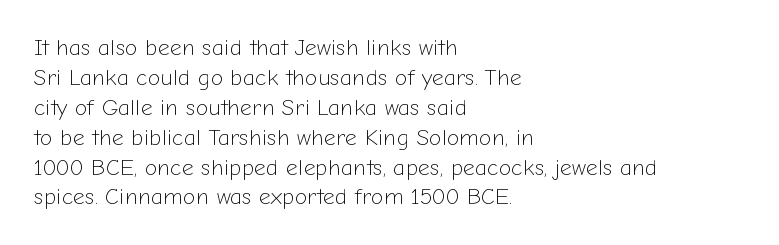
The image shows 23 px text type, upright; set left-aligned, normal line spacing (1.3x), normal letter spacing, not underlined.
